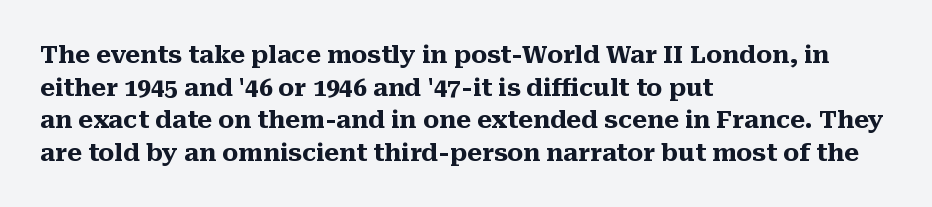
The image shows 24 px bold type, upright; set left-aligned, normal line spacing (1.36x), normal letter spacing, not underlined.
